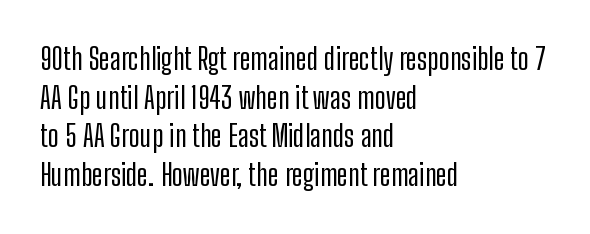
The lettering stays uniformly vertical, giving the passage a roman look. The string is rendered with underlining switched off. Looks like regular typesetting: each glyph gets only the width it needs. The leading is moderate, giving the passage an even texture.
